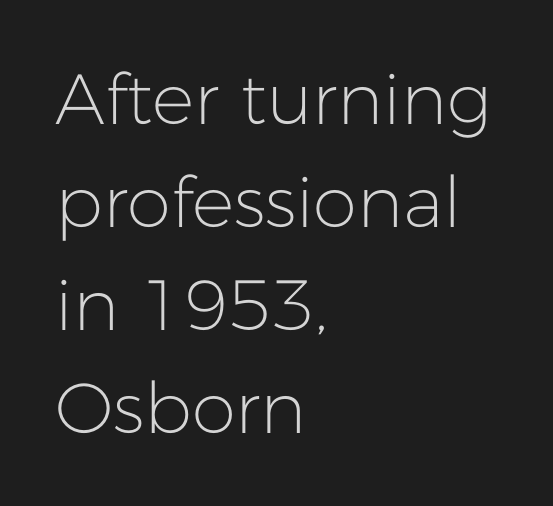
{"serif": "no", "italic": "no", "bold": "no", "weight": "light", "width": "normal", "stroke_contrast": "low", "x_height": "medium", "monospaced": "no", "underline": "no", "align": "left", "line_spacing": "normal", "line_spacing_ratio": 1.45, "letter_spacing": "normal", "letter_spacing_em": 0.0, "glyph_px": 71}
